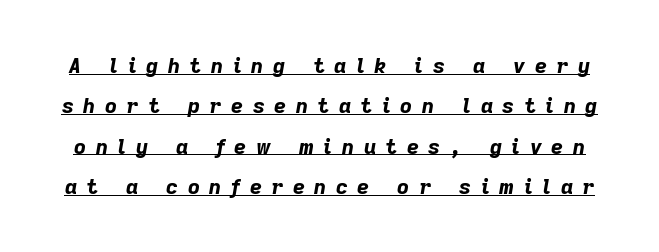
Q: Is the text bold? A: Yes.
Q: Is the text italic (slanted)? A: Yes, it leans right by about 9 degrees.
Q: Is the text underlined? A: Yes.
Q: Is the spacing between letters normal or unusually wide? A: Unusually wide.
Q: Is the spacing between lines tight, normal or loose? A: Loose.
